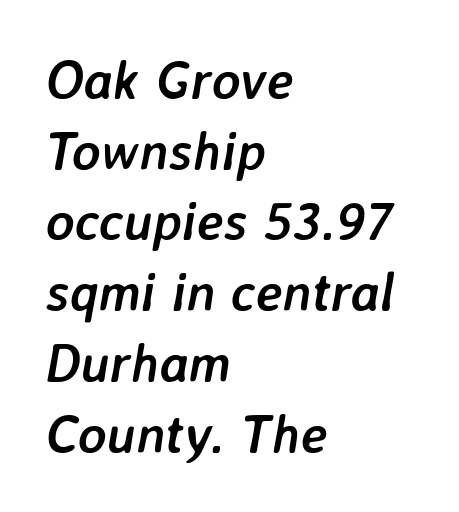
The image shows 54 px semibold type, italic (leaning right); set left-aligned, normal line spacing (1.31x), normal letter spacing, not underlined; low stroke contrast and a medium x-height.
